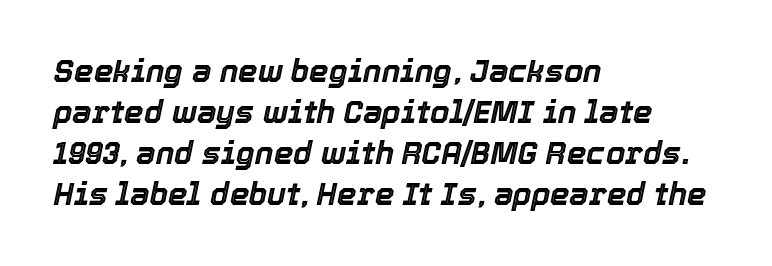
Q: Is the text italic (slanted)? A: Yes, it leans right by about 12 degrees.
Q: Is the text underlined? A: No.
Q: How is the paragraph aligned? A: Left-aligned.
Q: Is the spacing between letters normal or unusually wide? A: Normal.
Q: Is the spacing between lines tight, normal or loose? A: Normal.
Q: Width (condensed, normal, or wide)? A: Normal.
Q: x-height? A: Medium.
Q: Monospaced? A: No.
